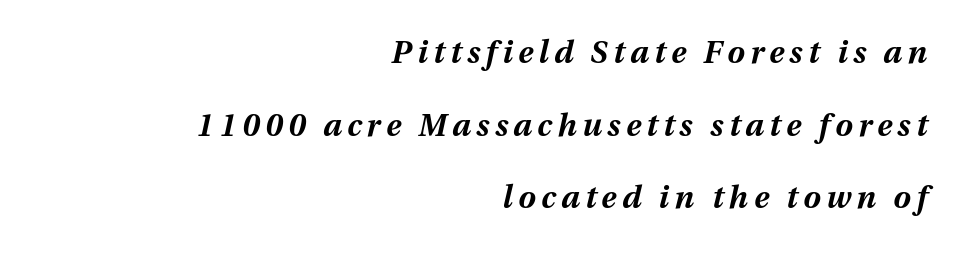
Q: Is the text bold? A: Yes.
Q: Is the text italic (slanted)? A: Yes, it leans right by about 13 degrees.
Q: Is the text underlined? A: No.
Q: How is the paragraph aligned? A: Right-aligned.
Q: Is the spacing between lines tight, normal or loose? A: Loose.
Q: Width (condensed, normal, or wide)? A: Normal.
Q: Stroke contrast? A: Medium.
Q: x-height? A: Medium.
Q: Monospaced? A: No.
